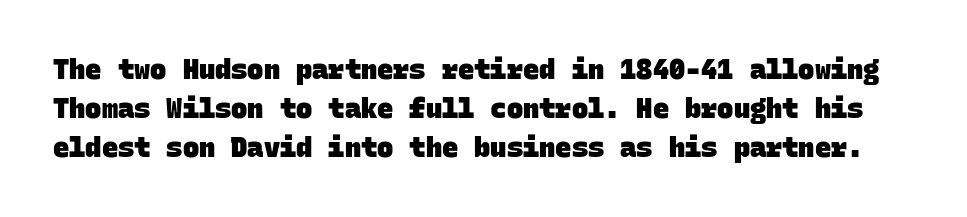
The passage shown is not underscored anywhere. The font is running at its bold setting. The space between consecutive lines is moderate. Letter spacing: default.
